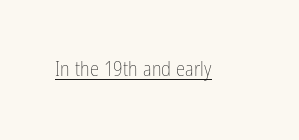
Q: Is the text bold? A: No.
Q: Is the text italic (slanted)? A: No, it is upright.
Q: Is the text underlined? A: Yes.
Q: Is the spacing between letters normal or unusually wide? A: Normal.
